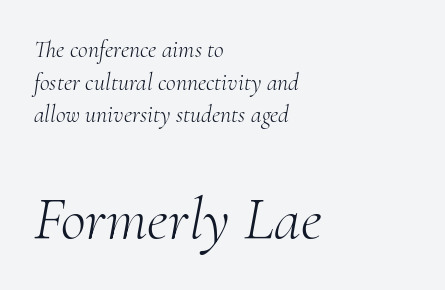
Q: Is the text bold? A: No.
Q: Is the text italic (slanted)? A: Yes, it leans right by about 10 degrees.
Q: Is the typeface a serif or a sans-serif typeface? A: Serif.
Q: Is the text underlined? A: No.
Q: How is the paragraph aligned? A: Left-aligned.
Q: Is the spacing between letters normal or unusually wide? A: Normal.
Q: Is the spacing between lines tight, normal or loose? A: Normal.
Q: Which block of text is set in a larger size, the first (top) or the second (bottom)? A: The second (bottom) one.
Q: Width (condensed, normal, or wide)? A: Normal.
Q: Stroke contrast? A: Medium.
Q: x-height? A: Small.
Q: Monospaced? A: No.
